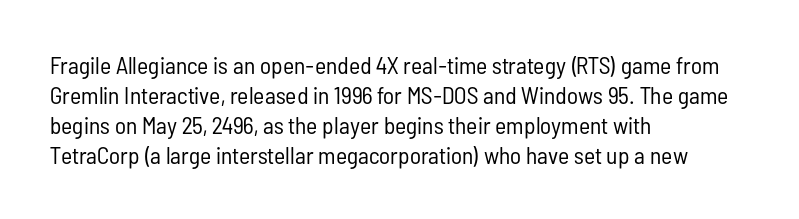
The image shows 24 px text type, upright; set left-aligned, normal line spacing (1.25x), normal letter spacing, not underlined.
